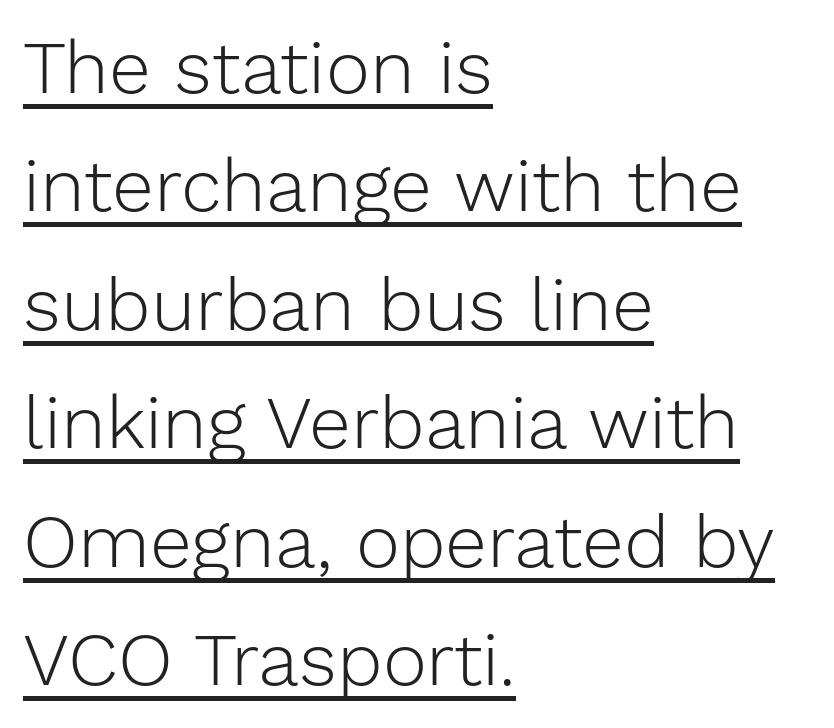
One glance says typical: line gaps are just what's usual. The paragraph shown leans on its left margin. Quick note: underline on. Is the letter spacing exaggerated? No — it looks like the ordinary default.
